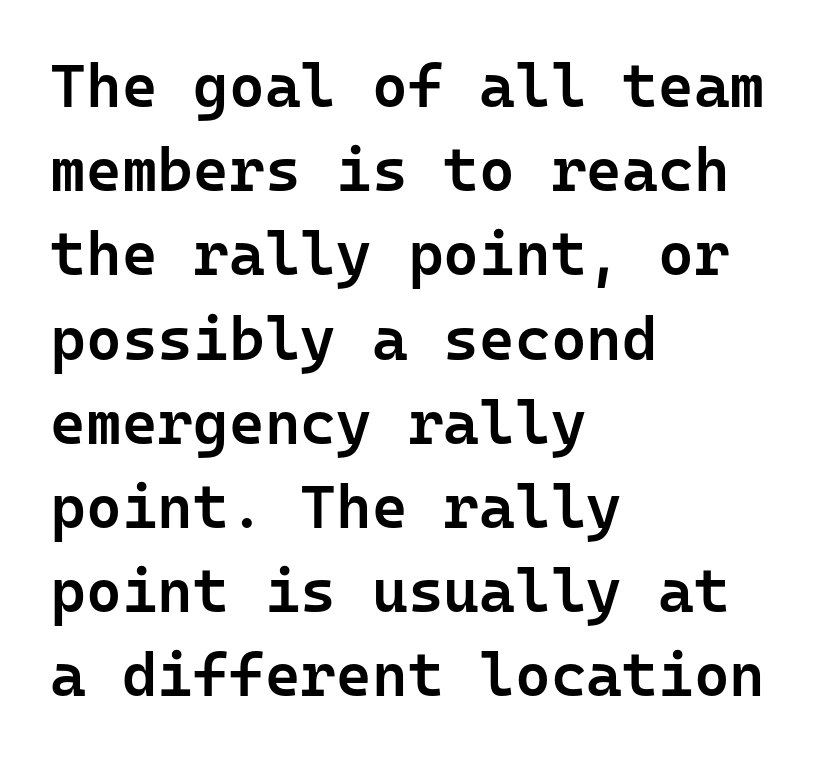
This rendering employs a face without finishing strokes, i.e., a sans-serif. The paragraph has a hard left edge and a soft right edge. Fixed-width glyphs throughout — classic coding-font behaviour. This sample uses plain, unmodified letter spacing. Clear beneath every line of the passage. Set as a demibold, roughly 600 on the weight scale.
